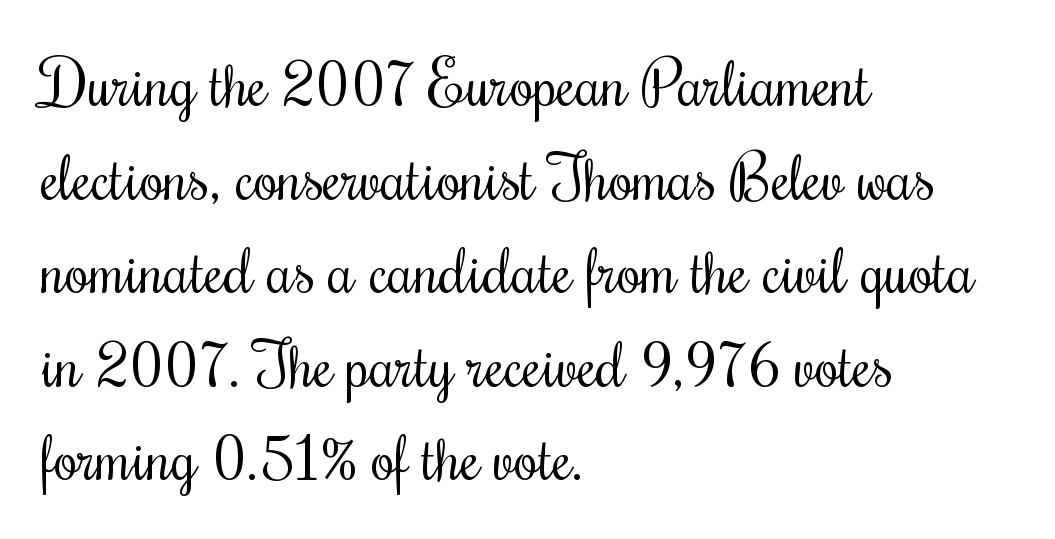
No word sits above an underline. The lines in this sample share a left origin and differ only in where they stop. The block of text has a typical density, with ordinary space between rows. Letterform terminals end in serifs throughout the passage.
